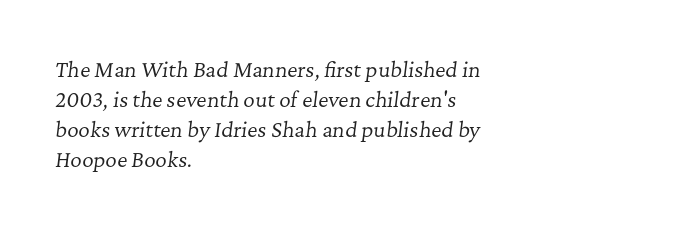
Where is the straight margin? On the left. If you measured baseline to baseline, you'd find a middling distance. Compared with a typical body face, this is equally light or lighter still. No extra tracking has been applied to these lines. The text carries the slant typical of an italic or oblique font.
